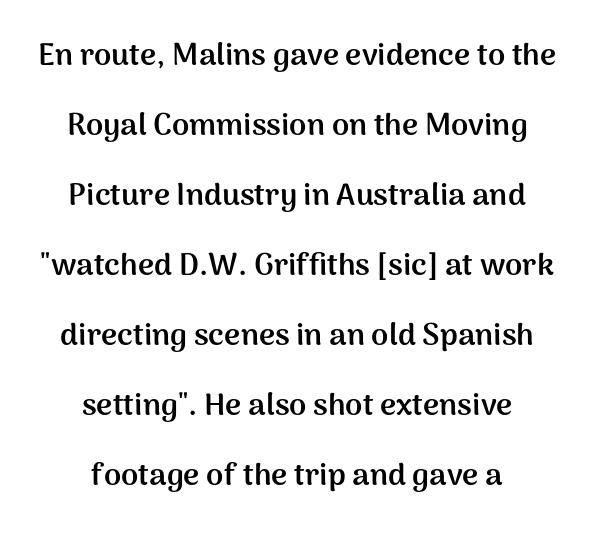
Q: Is the text bold? A: Yes.
Q: Is the text italic (slanted)? A: No, it is upright.
Q: Is the typeface a serif or a sans-serif typeface? A: Sans-serif.
Q: Is the text underlined? A: No.
Q: How is the paragraph aligned? A: Centered.
Q: Is the spacing between letters normal or unusually wide? A: Normal.
Q: Is the spacing between lines tight, normal or loose? A: Loose.
Q: Width (condensed, normal, or wide)? A: Normal.
Q: Stroke contrast? A: Medium.
Q: x-height? A: Medium.
Q: Monospaced? A: No.
